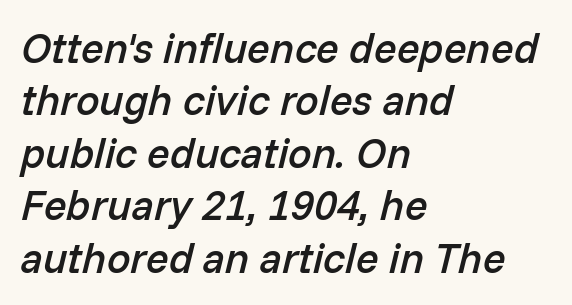
{"italic": "yes", "lean": "right", "slant_degrees": 14, "bold": "semi", "weight": "semibold", "width": "normal", "stroke_contrast": "low", "x_height": "medium", "monospaced": "no", "underline": "no", "align": "left", "line_spacing": "normal", "line_spacing_ratio": 1.25, "letter_spacing": "normal", "letter_spacing_em": 0.0, "glyph_px": 42}
